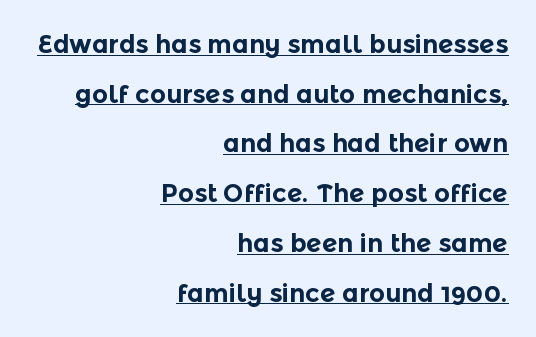
The image shows 25 px bold type, upright; set right-aligned, loose line spacing (1.99x), normal letter spacing, underlined.
